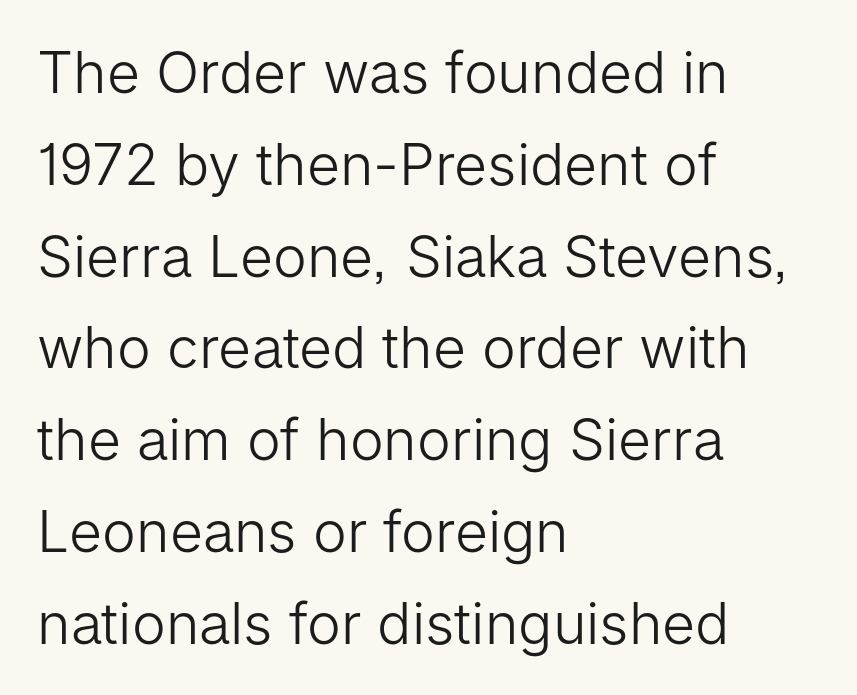
Q: Is the text bold? A: No.
Q: Is the text italic (slanted)? A: No, it is upright.
Q: Is the typeface a serif or a sans-serif typeface? A: Sans-serif.
Q: Is the text underlined? A: No.
Q: How is the paragraph aligned? A: Left-aligned.
Q: Is the spacing between letters normal or unusually wide? A: Normal.
Q: Is the spacing between lines tight, normal or loose? A: Normal.
Q: Width (condensed, normal, or wide)? A: Normal.
Q: Stroke contrast? A: Low.
Q: x-height? A: Medium.
Q: Monospaced? A: No.
